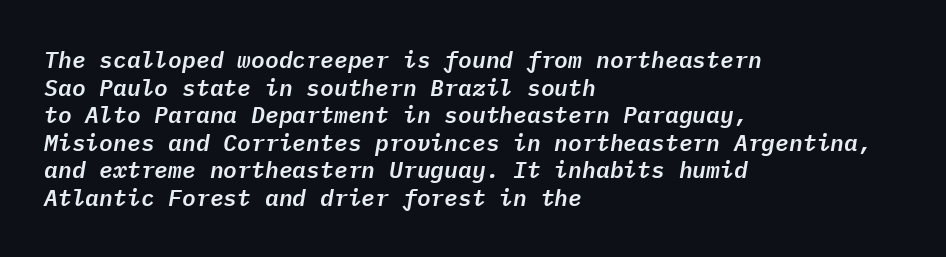
Q: Is the text italic (slanted)? A: Yes, it leans right by about 9 degrees.
Q: Is the text underlined? A: No.
Q: How is the paragraph aligned? A: Left-aligned.
Q: Is the spacing between letters normal or unusually wide? A: Normal.
